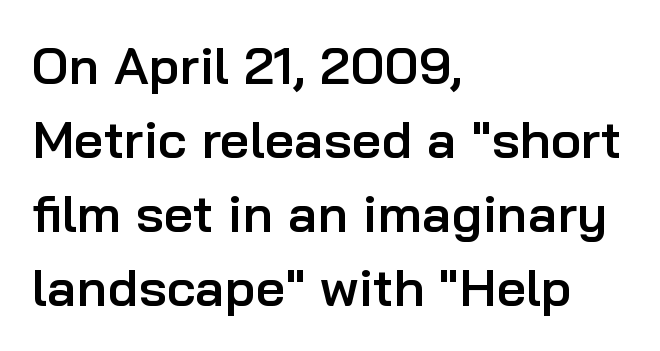
Type without underlining. The designer left line spacing at the default. The passage is arranged the way most books set body copy — flush left. The letters sit at their default tracking, neither squeezed nor spread. Typesetter's note: demi weight, one step under bold.
